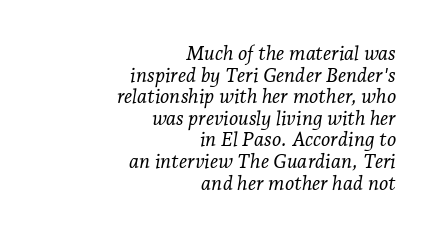
Plain, unruled lines of type. Compared with typical paragraphs, the rows here are closer together. The passage shown has conventional tracking throughout. Looking at the ascenders, they clearly lean. The characters are drawn with everyday or finer stroke widths.
